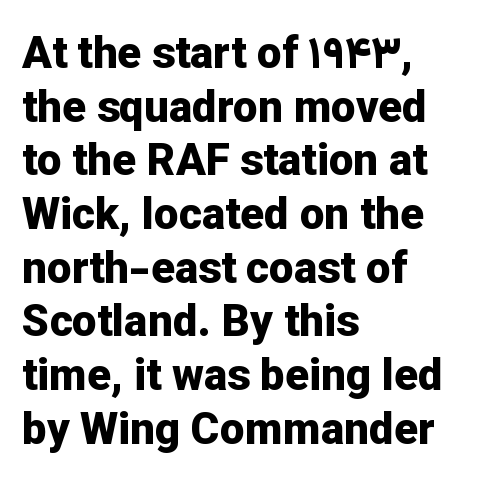
{"serif": "no", "italic": "no", "bold": "yes", "weight": "bold", "width": "normal", "stroke_contrast": "low", "x_height": "medium", "monospaced": "no", "underline": "no", "align": "left", "line_spacing_ratio": 1.22, "letter_spacing": "normal", "letter_spacing_em": 0.0, "glyph_px": 44}
